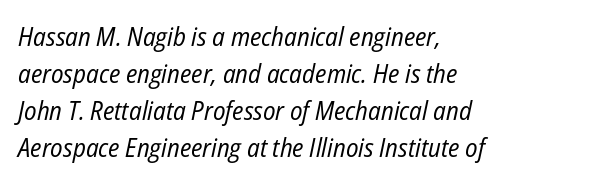
Where is the straight margin? On the left. Unmarked baselines from the first word to the last. Heft: none added — not bold. The font's italic variant was chosen for this text. Glyph-to-glyph distance matches everyday printed text. The designer left line spacing at the default.
